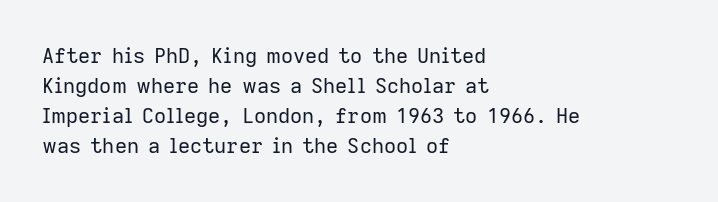
Compared with typical body copy, the letter spacing here is the same. The text block is weighted toward the left margin, trailing off unevenly rightward. The foot of each line stays bare and open. Evenly set lines give the paragraph a standard silhouette. Stroke thickness stays within the range of a standard reading face or lighter.
